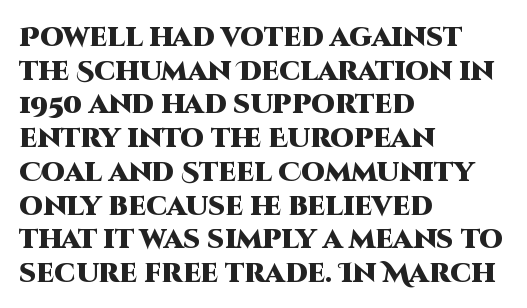
{"italic": "no", "bold": "yes", "underline": "no", "align": "left", "line_spacing": "normal", "line_spacing_ratio": 1.25, "letter_spacing": "normal", "letter_spacing_em": 0.0, "glyph_px": 27}
